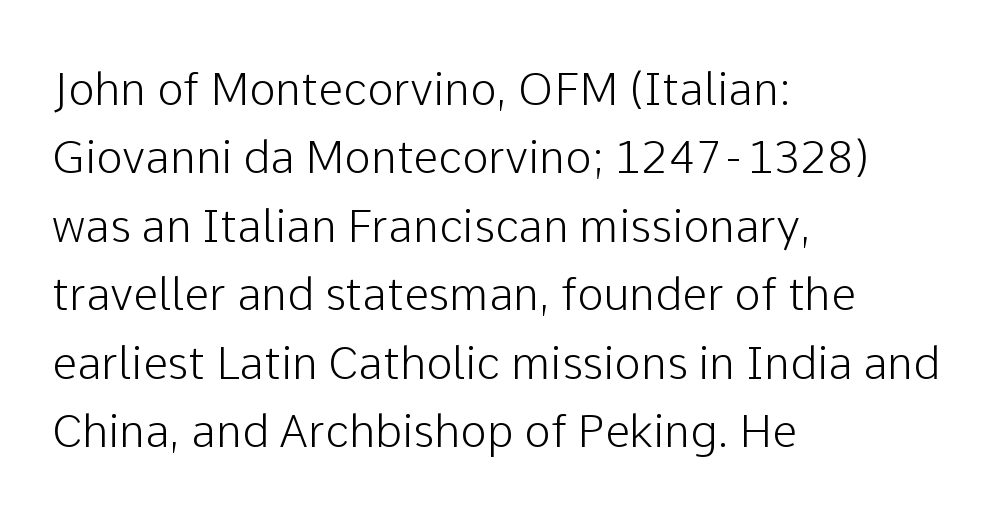
Q: Is the text italic (slanted)? A: No, it is upright.
Q: Is the typeface a serif or a sans-serif typeface? A: Sans-serif.
Q: Is the text underlined? A: No.
Q: How is the paragraph aligned? A: Left-aligned.
Q: Is the spacing between letters normal or unusually wide? A: Normal.
Q: Is the spacing between lines tight, normal or loose? A: Normal.
Q: Width (condensed, normal, or wide)? A: Normal.
Q: Stroke contrast? A: Low.
Q: x-height? A: Medium.
Q: Monospaced? A: No.
